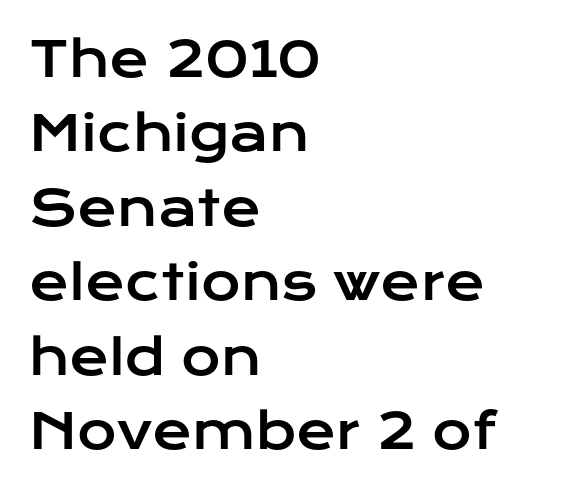
{"serif": "no", "italic": "no", "width": "wide", "stroke_contrast": "low", "x_height": "medium", "monospaced": "no", "underline": "no", "align": "left", "line_spacing": "normal", "line_spacing_ratio": 1.55, "letter_spacing": "normal", "letter_spacing_em": 0.0, "glyph_px": 48}
